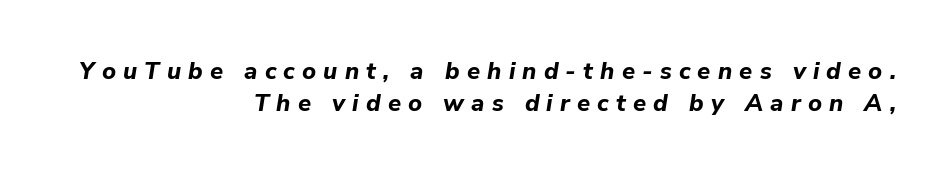
{"italic": "yes", "lean": "right", "slant_degrees": 9, "bold": "yes", "underline": "no", "align": "right", "line_spacing": "normal", "line_spacing_ratio": 1.35, "letter_spacing": "wide", "letter_spacing_em": 0.3, "glyph_px": 24}
